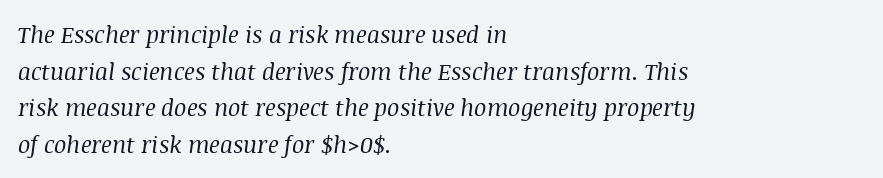
Q: Is the text bold? A: No.
Q: Is the text italic (slanted)? A: Yes, it leans right by about 8 degrees.
Q: Is the text underlined? A: No.
Q: How is the paragraph aligned? A: Left-aligned.
Q: Is the spacing between letters normal or unusually wide? A: Normal.
Q: Is the spacing between lines tight, normal or loose? A: Normal.
